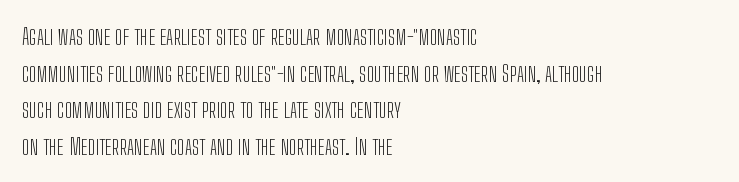
Notice how descenders clear the ascenders below comfortably — that's standard leading. Heft: none added — not bold. Posture: upright roman. The tracking reads as untouched default to a designer's eye. If you drew a ruler down the left edge, every line would touch it.
